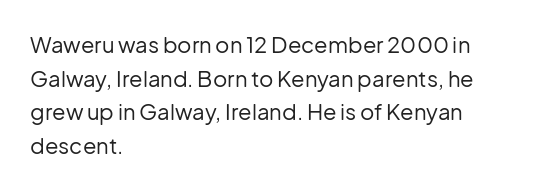
The image shows 22 px text type, upright; set left-aligned, normal line spacing (1.53x), normal letter spacing, not underlined.
